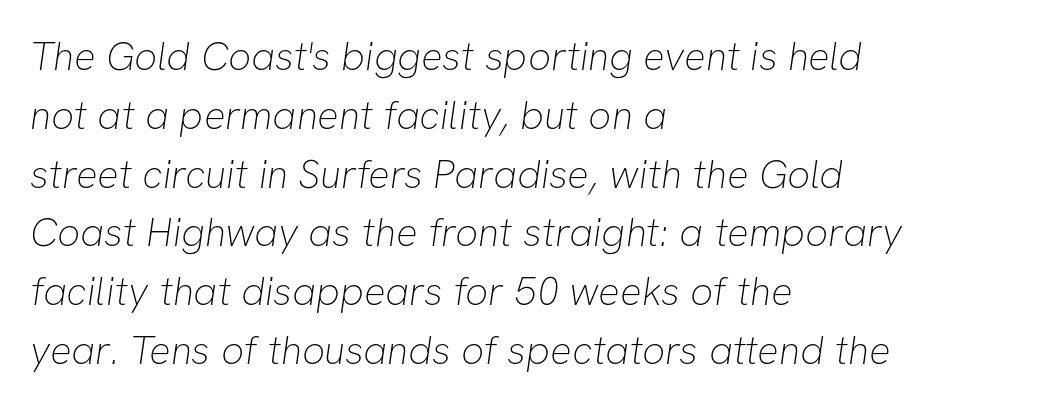
The image shows 40 px thin sans-serif type; set left-aligned, normal line spacing (1.47x), normal letter spacing, not underlined; low stroke contrast and a medium x-height.
